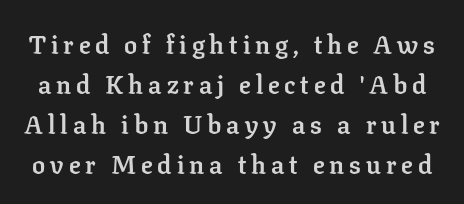
Successive baselines arrive at the customary interval. Does the weight exceed regular? Yes, all the way to bold. A bare baseline throughout the passage. Notice how the stems are strictly vertical — no italics here.
